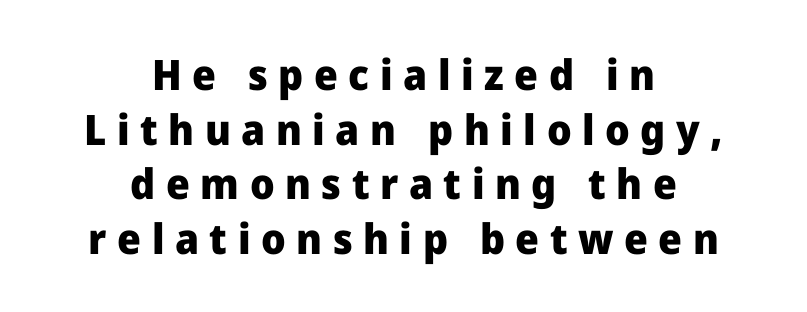
The image shows 42 px heavy sans-serif type, upright; set centered, normal line spacing (1.3x), unusually wide letter spacing (+0.25 em), not underlined; low stroke contrast and a medium x-height.
